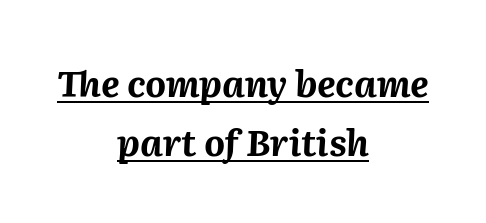
{"italic": "yes", "lean": "right", "slant_degrees": 2, "bold": "yes", "weight": "bold", "width": "normal", "stroke_contrast": "medium", "x_height": "medium", "monospaced": "no", "underline": "yes", "align": "center", "line_spacing": "normal", "line_spacing_ratio": 1.65, "letter_spacing": "normal", "letter_spacing_em": 0.0, "glyph_px": 36}
